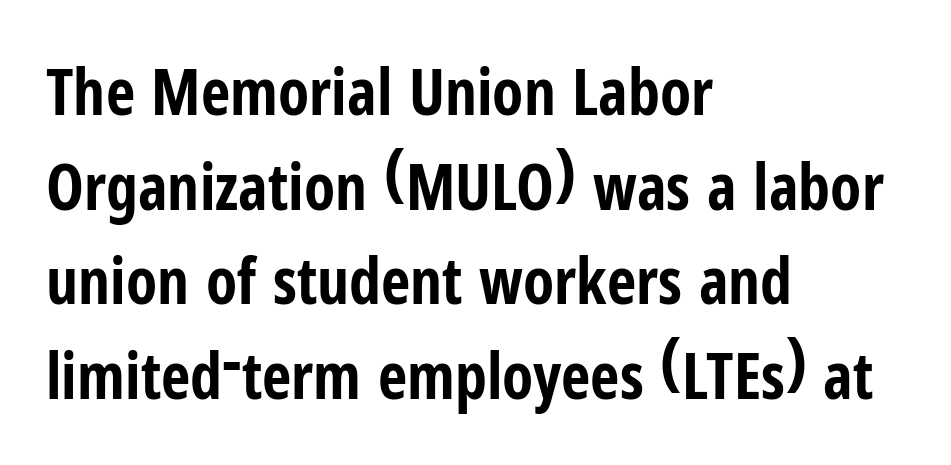
The image shows 64 px bold, condensed sans-serif type, upright; set left-aligned, normal line spacing (1.48x), normal letter spacing, not underlined; low stroke contrast and a medium x-height.
